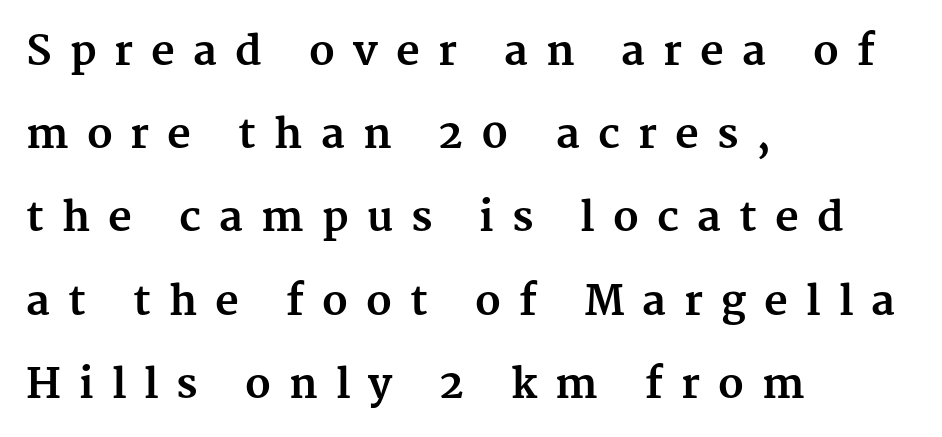
The image shows 41 px bold serif type, upright; set left-aligned, loose line spacing (2.03x), unusually wide letter spacing (+0.44 em), not underlined; medium stroke contrast and a medium x-height.
